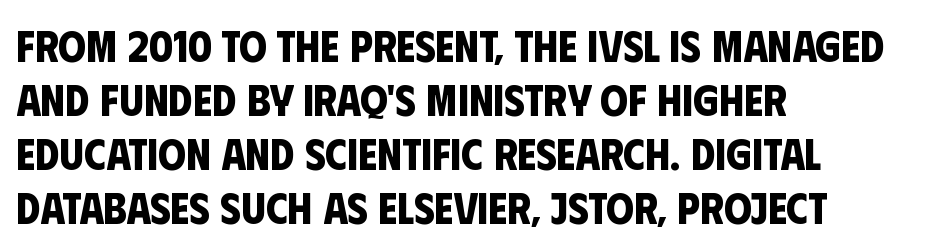
Words float on clear page, feet unadorned. The rendering uses a bold face; every stroke is thick and dark. Casual observation: everything's shoved over to the left. Unlike a traditional serif, this face leaves its strokes unadorned.
